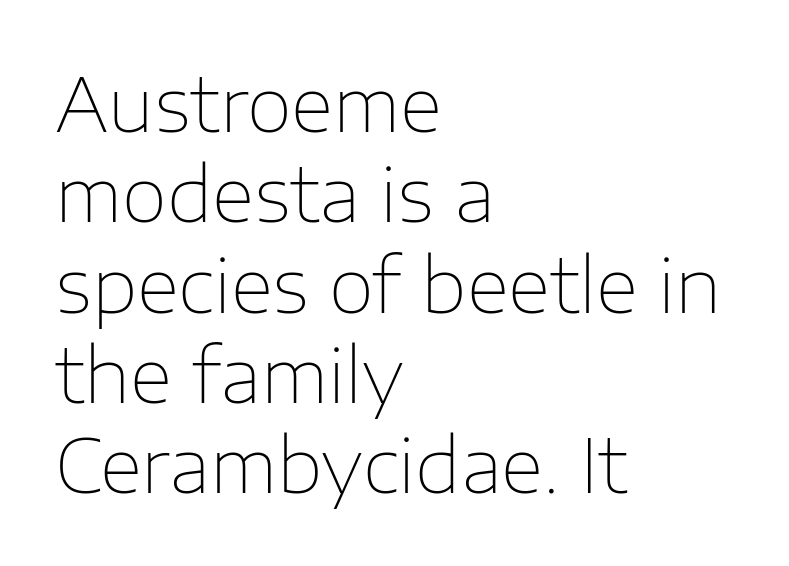
{"serif": "no", "italic": "no", "bold": "no", "weight": "thin", "width": "normal", "stroke_contrast": "low", "x_height": "medium", "monospaced": "no", "underline": "no", "align": "left", "line_spacing_ratio": 1.22, "letter_spacing": "normal", "letter_spacing_em": 0.0, "glyph_px": 74}
